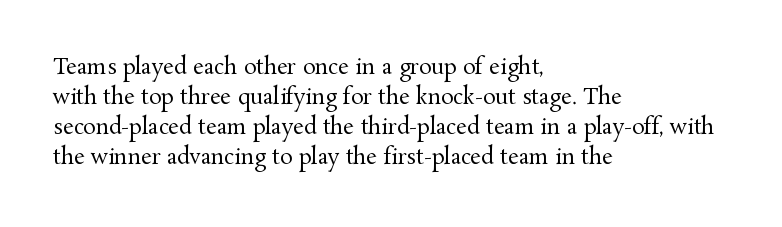
The image shows 21 px text type, upright; set left-aligned, normal line spacing (1.43x), normal letter spacing, not underlined.
